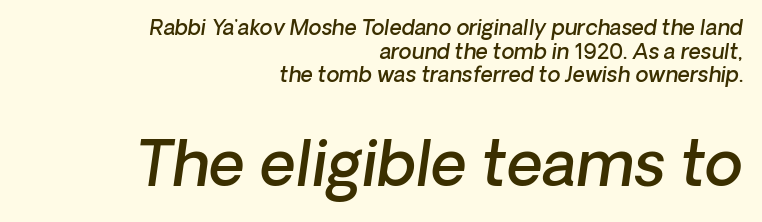
Q: Is the text bold? A: Semi-bold.
Q: Is the typeface a serif or a sans-serif typeface? A: Sans-serif.
Q: Is the text underlined? A: No.
Q: How is the paragraph aligned? A: Right-aligned.
Q: Is the spacing between letters normal or unusually wide? A: Normal.
Q: Is the spacing between lines tight, normal or loose? A: Tight.
Q: Which block of text is set in a larger size, the first (top) or the second (bottom)? A: The second (bottom) one.
Q: Width (condensed, normal, or wide)? A: Normal.
Q: Stroke contrast? A: Low.
Q: x-height? A: Medium.
Q: Monospaced? A: No.
